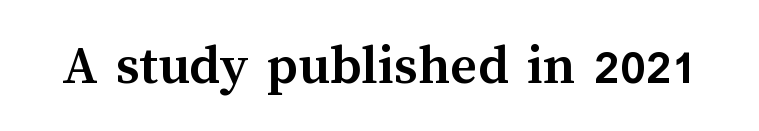
The image shows 58 px semibold type, upright; set normal letter spacing, not underlined; medium stroke contrast and a medium x-height.
